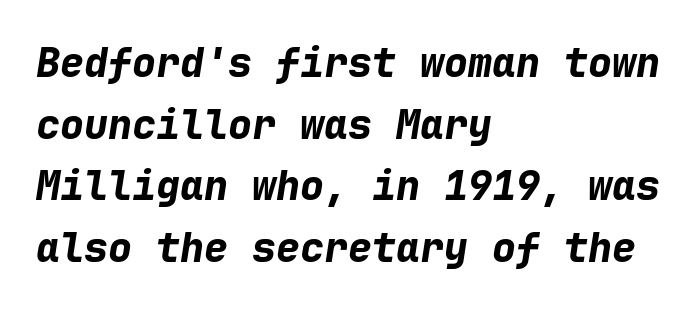
{"italic": "yes", "lean": "right", "slant_degrees": 9, "bold": "yes", "weight": "bold", "width": "normal", "stroke_contrast": "low", "x_height": "medium", "monospaced": "yes", "underline": "no", "align": "left", "line_spacing": "normal", "line_spacing_ratio": 1.54, "letter_spacing": "normal", "letter_spacing_em": 0.0, "glyph_px": 40}
